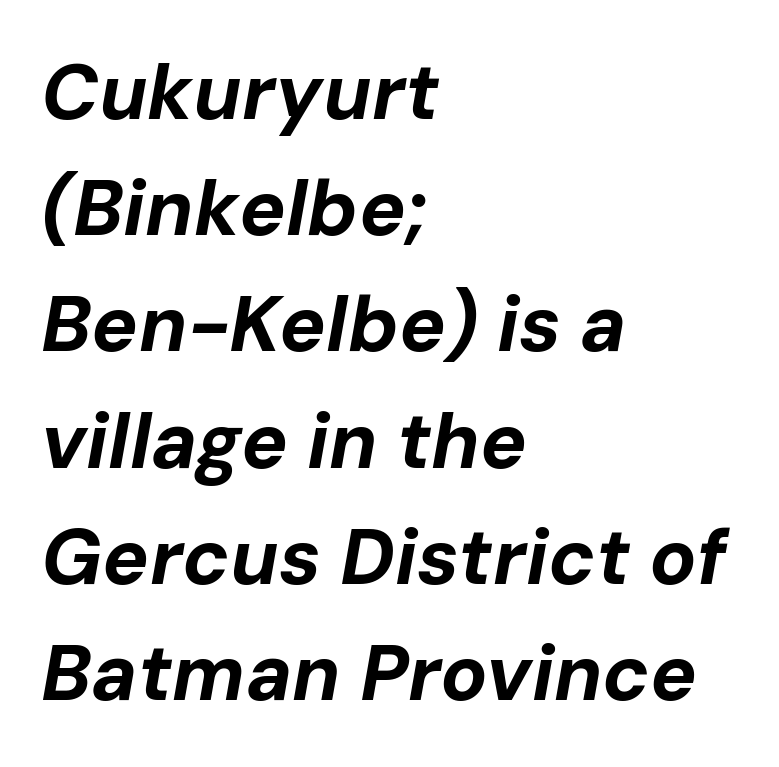
The image shows 78 px bold type, italic (leaning right); set left-aligned, normal line spacing (1.49x), normal letter spacing, not underlined; low stroke contrast and a medium x-height.
